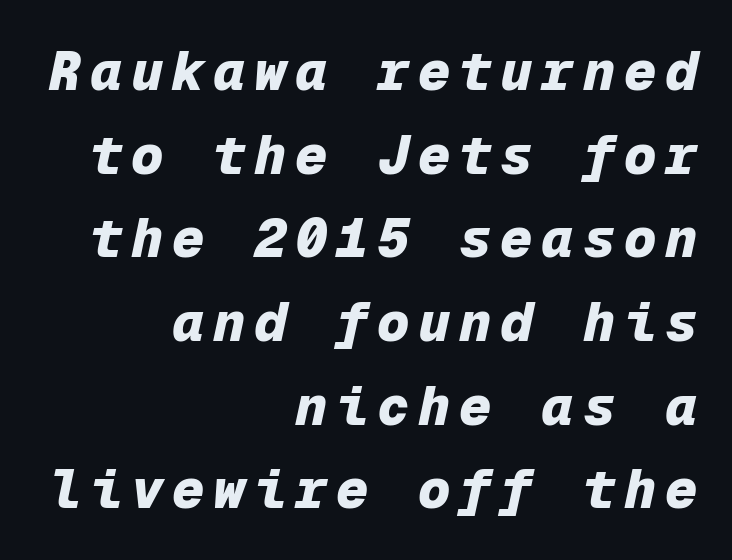
{"italic": "yes", "lean": "right", "slant_degrees": 12, "bold": "yes", "weight": "heavy", "width": "normal", "stroke_contrast": "low", "x_height": "medium", "monospaced": "yes", "underline": "no", "align": "right", "line_spacing": "normal", "line_spacing_ratio": 1.55, "glyph_px": 54}
